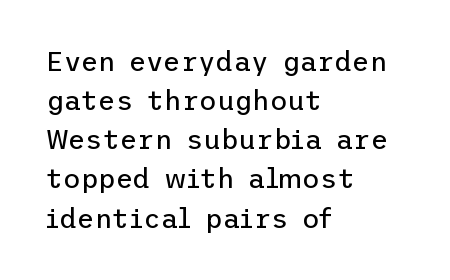
{"italic": "no", "bold": "no", "underline": "no", "align": "left", "line_spacing": "normal", "line_spacing_ratio": 1.45, "letter_spacing": "normal", "letter_spacing_em": 0.0, "glyph_px": 27}
